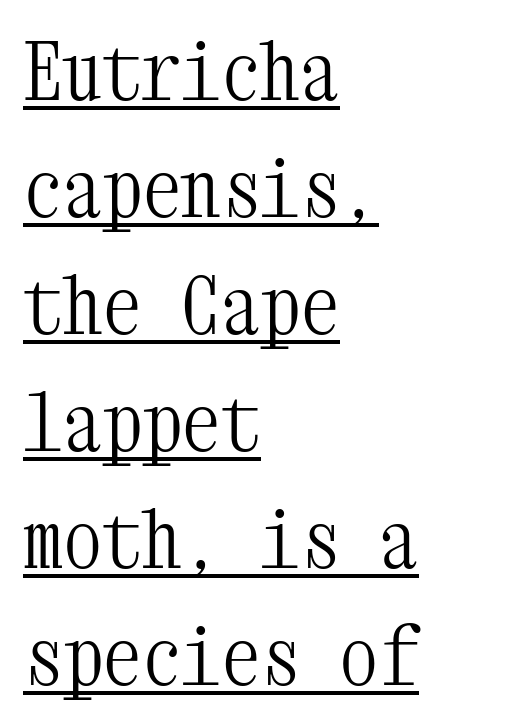
{"serif": "yes", "italic": "no", "bold": "no", "weight": "light", "width": "condensed", "stroke_contrast": "medium", "x_height": "medium", "monospaced": "yes", "underline": "yes", "align": "left", "line_spacing": "normal", "line_spacing_ratio": 1.48, "letter_spacing": "normal", "letter_spacing_em": 0.0, "glyph_px": 79}
